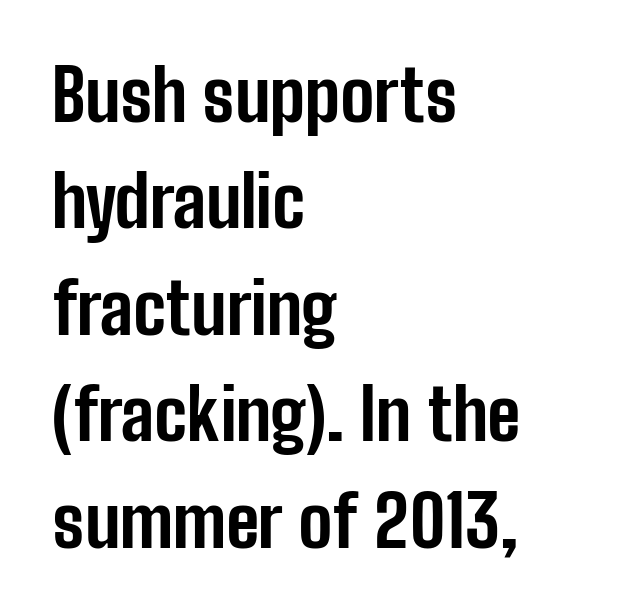
Nobody touched the tracking dial on this one. Regular leading. Do the characters align in a grid? No, the font is proportional. The setting favours the left margin, as ordinary paragraphs usually do. A typesetter would label this face a sans. Just letters on the line, the space beneath them empty.
